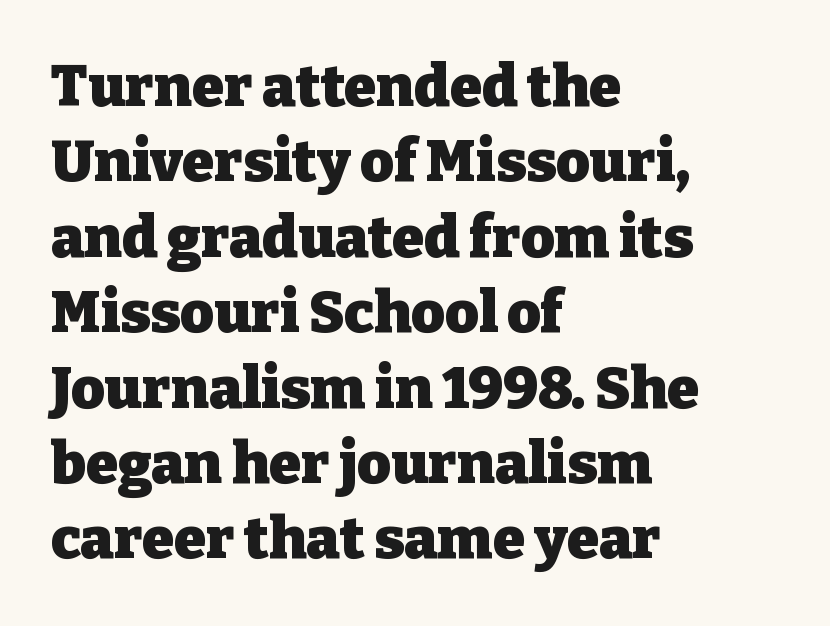
Q: Is the text bold? A: Yes.
Q: Is the text italic (slanted)? A: No, it is upright.
Q: Is the typeface a serif or a sans-serif typeface? A: Serif.
Q: Is the text underlined? A: No.
Q: How is the paragraph aligned? A: Left-aligned.
Q: Is the spacing between letters normal or unusually wide? A: Normal.
Q: Is the spacing between lines tight, normal or loose? A: Normal.
Q: Width (condensed, normal, or wide)? A: Normal.
Q: Stroke contrast? A: Low.
Q: x-height? A: Medium.
Q: Monospaced? A: No.
